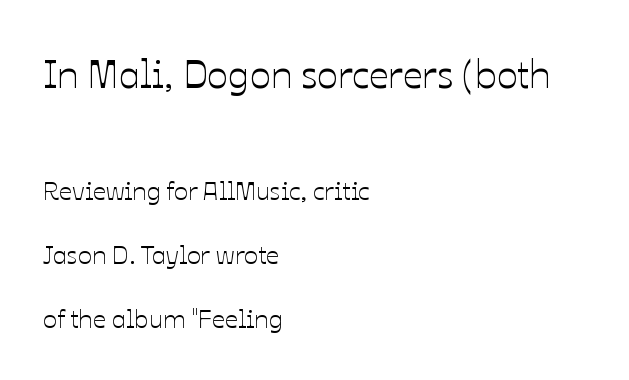
The image shows 39 px text type, upright; set left-aligned, loose line spacing (2.46x), normal letter spacing, not underlined; the first (top) block is 1.5x larger; low stroke contrast and a medium x-height.
